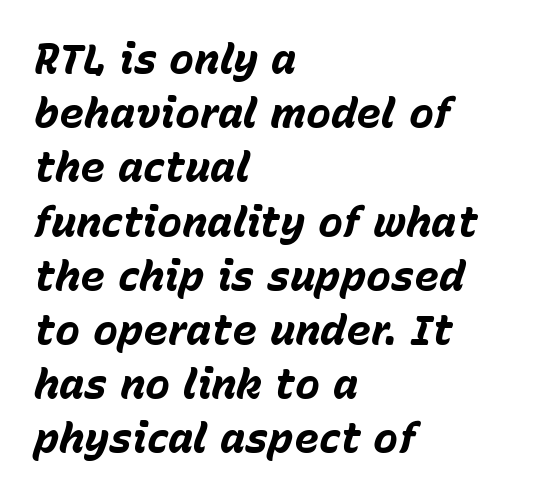
Q: Is the text bold? A: Yes.
Q: Is the text italic (slanted)? A: Yes, it leans right by about 15 degrees.
Q: Is the text underlined? A: No.
Q: How is the paragraph aligned? A: Left-aligned.
Q: Is the spacing between letters normal or unusually wide? A: Normal.
Q: Is the spacing between lines tight, normal or loose? A: Normal.
Q: Width (condensed, normal, or wide)? A: Normal.
Q: Stroke contrast? A: Low.
Q: x-height? A: Medium.
Q: Monospaced? A: No.
